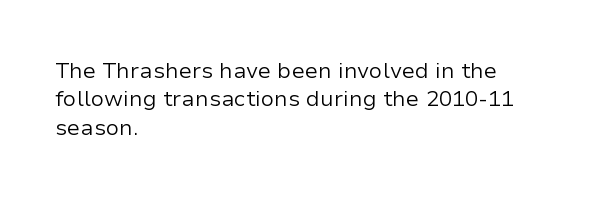
Q: Is the text bold? A: No.
Q: Is the text italic (slanted)? A: No, it is upright.
Q: Is the text underlined? A: No.
Q: How is the paragraph aligned? A: Left-aligned.
Q: Is the spacing between letters normal or unusually wide? A: Normal.
Q: Is the spacing between lines tight, normal or loose? A: Normal.
